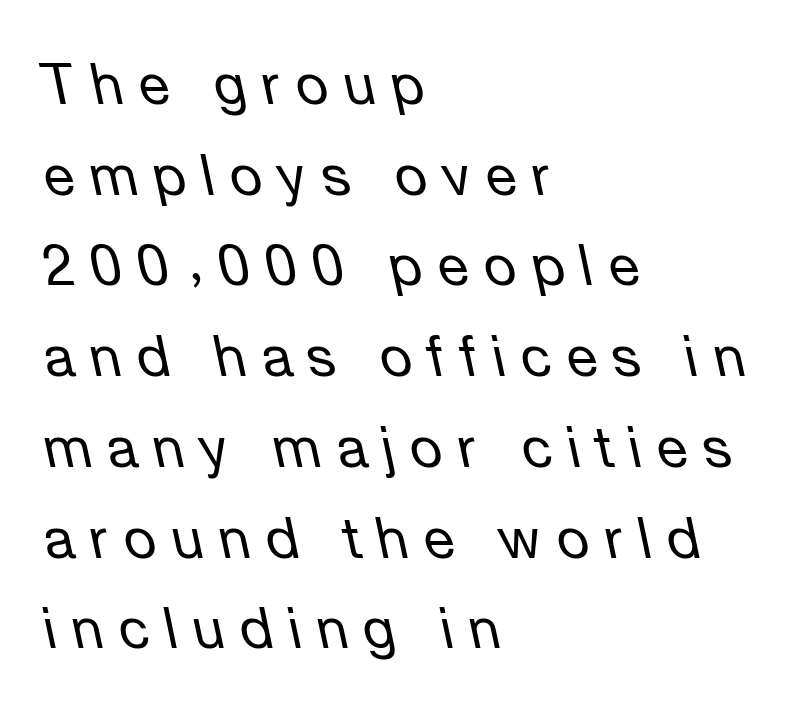
The image shows 56 px regular-weight type, italic (leaning left); set left-aligned, normal line spacing (1.62x), unusually wide letter spacing (+0.28 em), not underlined; low stroke contrast and a medium x-height.
